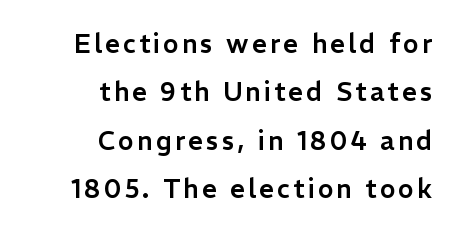
Q: Is the text italic (slanted)? A: No, it is upright.
Q: Is the text underlined? A: No.
Q: How is the paragraph aligned? A: Right-aligned.
